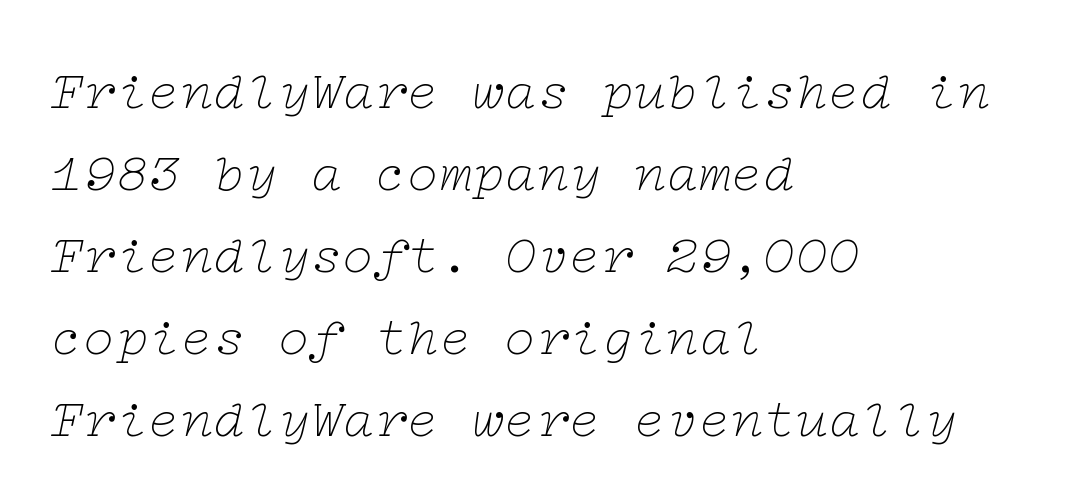
The image shows 54 px thin, wide serif type, italic (leaning right); set left-aligned, normal line spacing (1.52x), normal letter spacing, not underlined; low stroke contrast and a medium x-height.
